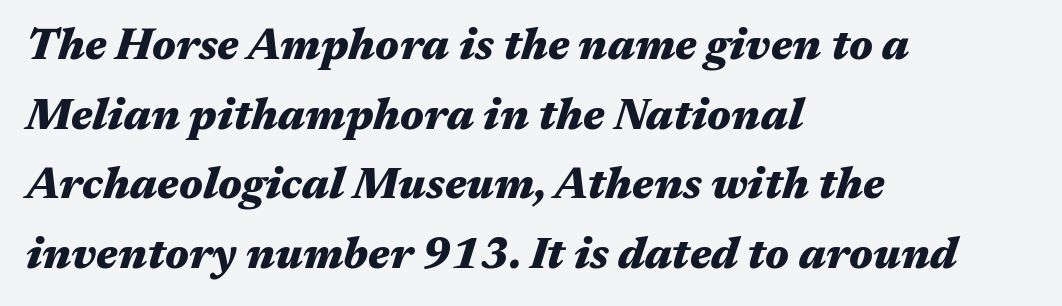
{"italic": "yes", "lean": "right", "slant_degrees": 17, "bold": "yes", "weight": "heavy", "width": "wide", "stroke_contrast": "medium", "x_height": "medium", "monospaced": "no", "underline": "no", "align": "left", "line_spacing": "normal", "line_spacing_ratio": 1.58, "letter_spacing": "normal", "letter_spacing_em": 0.0, "glyph_px": 44}
